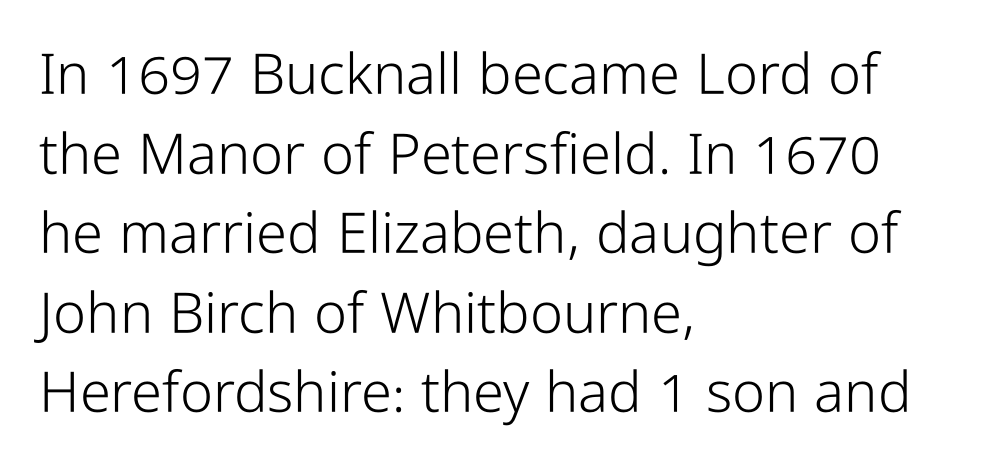
Words appear dense and cohesive because spacing is normal. Notice how descenders clear the ascenders below comfortably — that's standard leading. Short and long lines alike share a common starting point at left. The specimen reads as upright at a glance.
